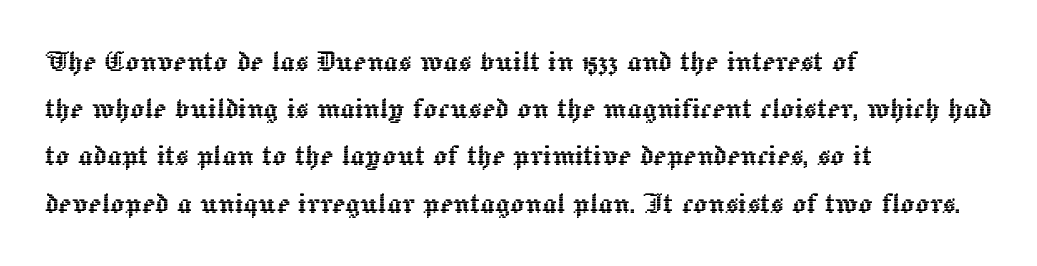
Q: Is the text italic (slanted)? A: No, it is upright.
Q: Is the text underlined? A: No.
Q: How is the paragraph aligned? A: Left-aligned.
Q: Is the spacing between letters normal or unusually wide? A: Normal.
Q: Is the spacing between lines tight, normal or loose? A: Normal.
Q: Width (condensed, normal, or wide)? A: Normal.
Q: x-height? A: Medium.
Q: Monospaced? A: No.
